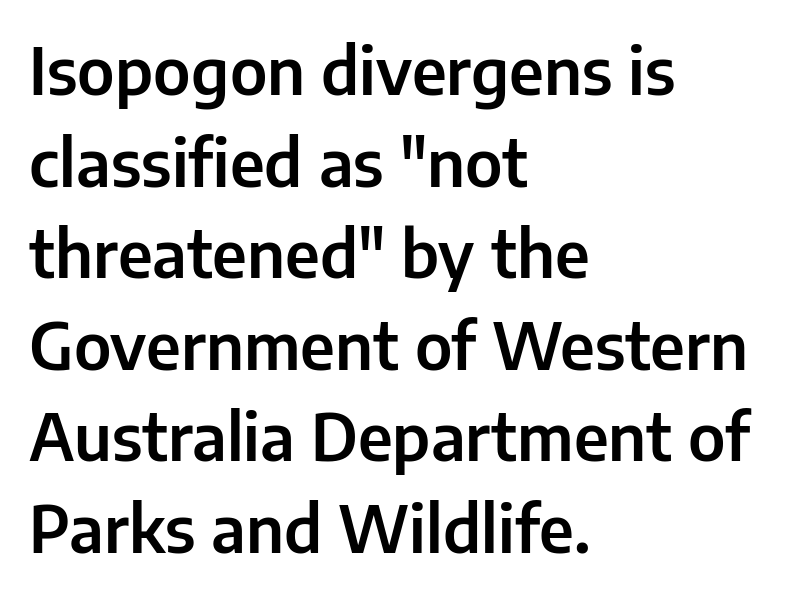
{"serif": "no", "italic": "no", "width": "normal", "stroke_contrast": "low", "x_height": "medium", "monospaced": "no", "underline": "no", "align": "left", "line_spacing": "normal", "line_spacing_ratio": 1.43, "letter_spacing": "normal", "letter_spacing_em": 0.0, "glyph_px": 64}
